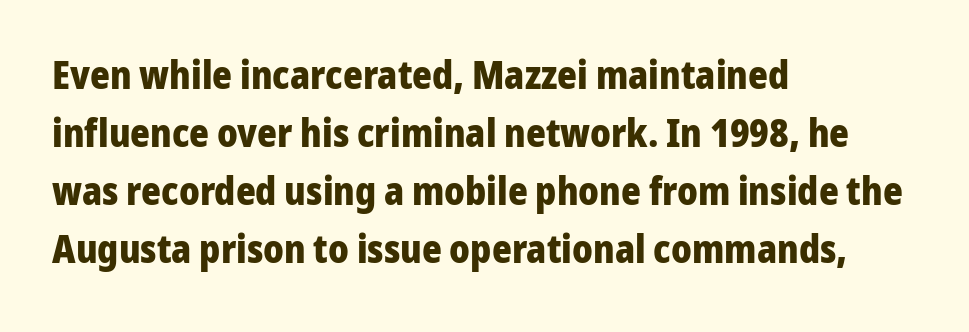
Q: Is the text bold? A: Yes.
Q: Is the text italic (slanted)? A: No, it is upright.
Q: Is the typeface a serif or a sans-serif typeface? A: Sans-serif.
Q: Is the text underlined? A: No.
Q: How is the paragraph aligned? A: Left-aligned.
Q: Is the spacing between letters normal or unusually wide? A: Normal.
Q: Is the spacing between lines tight, normal or loose? A: Normal.
Q: Width (condensed, normal, or wide)? A: Normal.
Q: Stroke contrast? A: Low.
Q: x-height? A: Medium.
Q: Monospaced? A: No.
